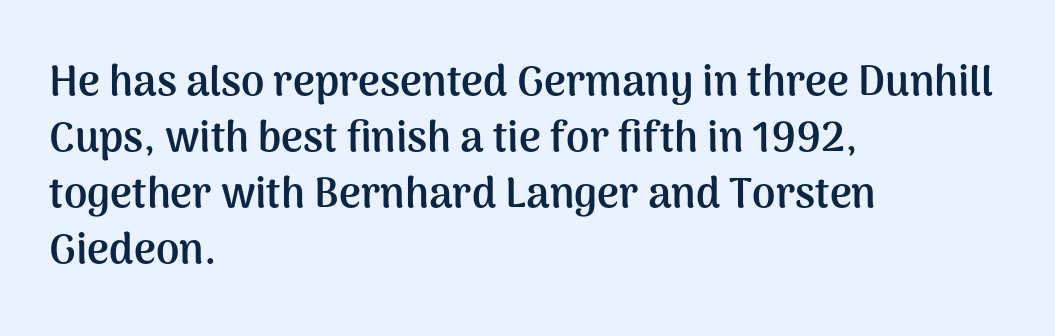
{"serif": "no", "italic": "no", "bold": "yes", "weight": "semibold", "width": "normal", "stroke_contrast": "medium", "x_height": "medium", "monospaced": "no", "underline": "no", "align": "left", "line_spacing": "normal", "line_spacing_ratio": 1.33, "letter_spacing": "normal", "letter_spacing_em": 0.0, "glyph_px": 42}
